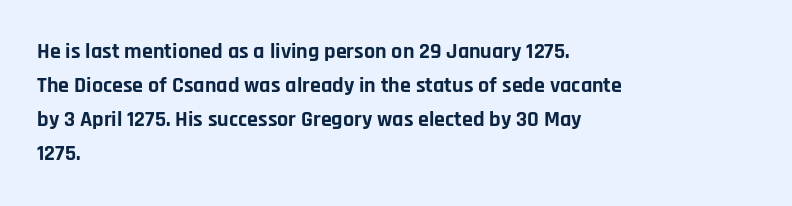
Q: Is the text bold? A: Yes.
Q: Is the text italic (slanted)? A: No, it is upright.
Q: Is the text underlined? A: No.
Q: How is the paragraph aligned? A: Left-aligned.
Q: Is the spacing between letters normal or unusually wide? A: Normal.
Q: Is the spacing between lines tight, normal or loose? A: Normal.
